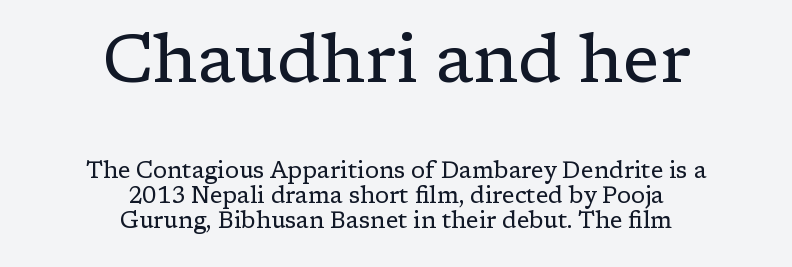
Quick note: not italic, upright. You can tell from the footed stems that serif type was used. The face used here is rendered with its standard letterfit. Decoration check: the copy has no underline.
